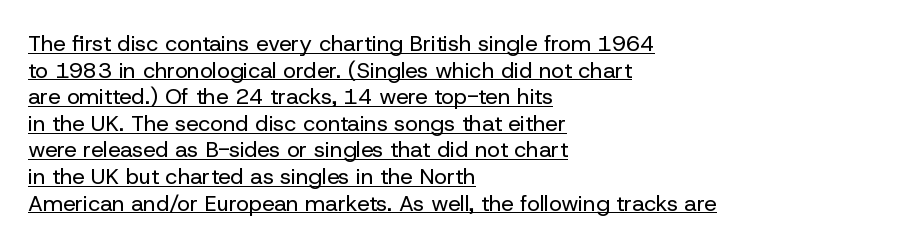
Q: Is the text bold? A: No.
Q: Is the text italic (slanted)? A: No, it is upright.
Q: Is the text underlined? A: Yes.
Q: How is the paragraph aligned? A: Left-aligned.
Q: Is the spacing between letters normal or unusually wide? A: Normal.
